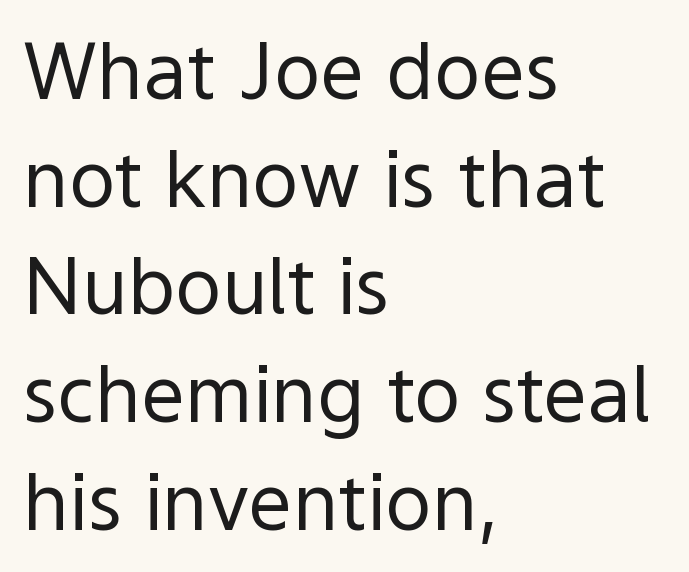
Nope, no serifs anywhere on these letters. Layout note: lines flush left. Does the lettering tilt? It doesn't — this is upright. The space directly below the letters is spotless. Heft: none added — not bold. A typesetter would call this proportional, since set widths differ per character.
